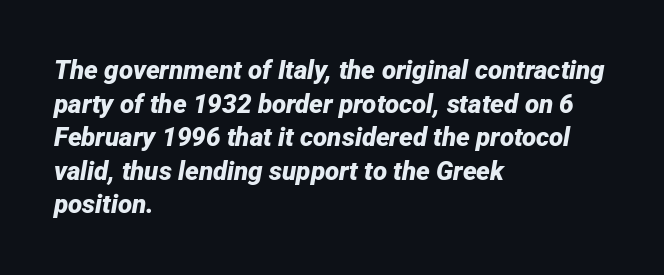
{"italic": "yes", "lean": "right", "slant_degrees": 12, "bold": "yes", "underline": "no", "align": "left", "line_spacing": "normal", "line_spacing_ratio": 1.29, "letter_spacing": "normal", "letter_spacing_em": 0.0, "glyph_px": 26}
